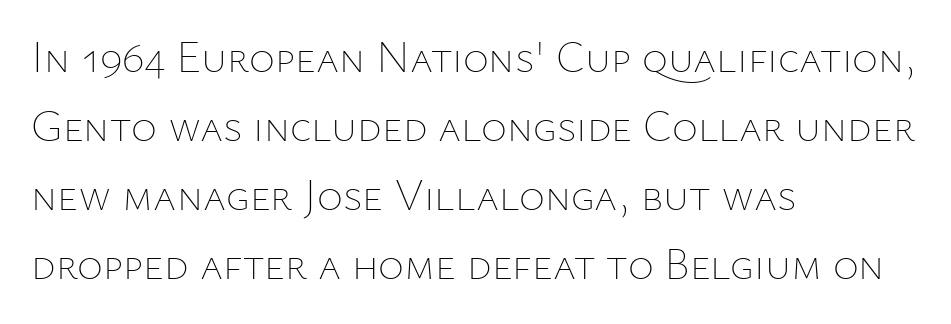
Q: Is the text bold? A: No.
Q: Is the text italic (slanted)? A: No, it is upright.
Q: Is the text underlined? A: No.
Q: How is the paragraph aligned? A: Left-aligned.
Q: Is the spacing between letters normal or unusually wide? A: Normal.
Q: Is the spacing between lines tight, normal or loose? A: Normal.
Q: Width (condensed, normal, or wide)? A: Normal.
Q: Stroke contrast? A: Low.
Q: x-height? A: Medium.
Q: Monospaced? A: No.
